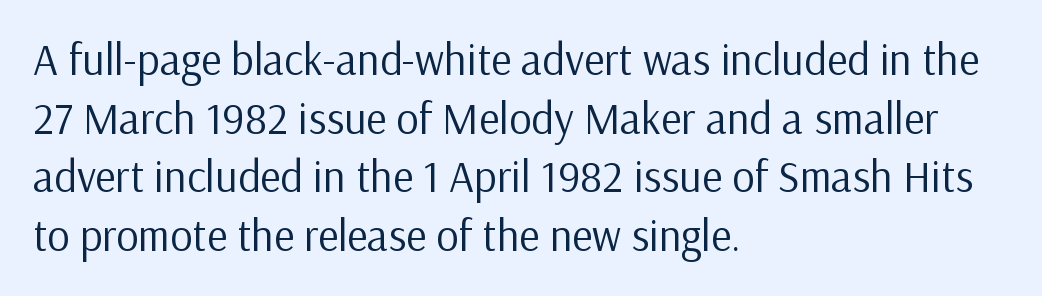
The image shows 44 px regular-weight sans-serif type, upright; set left-aligned, normal line spacing (1.33x), normal letter spacing, not underlined; low stroke contrast and a medium x-height.
